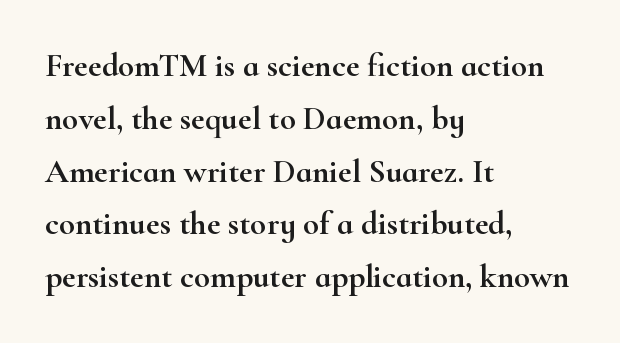
The image shows 33 px wide serif type, upright; set left-aligned, normal line spacing (1.6x), normal letter spacing, not underlined; high stroke contrast and a small x-height.
